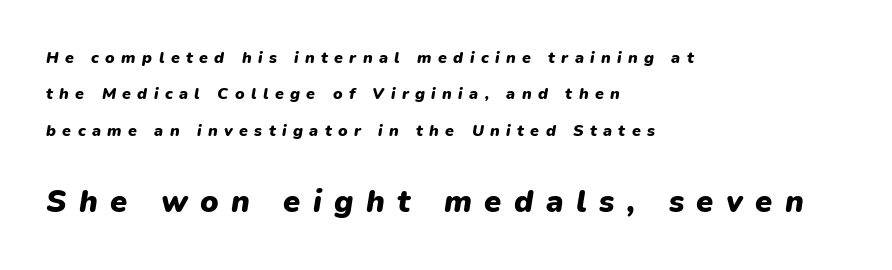
Q: Is the text bold? A: Yes.
Q: Is the text italic (slanted)? A: Yes, it leans right by about 9 degrees.
Q: Is the text underlined? A: No.
Q: How is the paragraph aligned? A: Left-aligned.
Q: Is the spacing between letters normal or unusually wide? A: Unusually wide.
Q: Is the spacing between lines tight, normal or loose? A: Loose.
Q: Which block of text is set in a larger size, the first (top) or the second (bottom)? A: The second (bottom) one.
Q: Width (condensed, normal, or wide)? A: Normal.
Q: Stroke contrast? A: Low.
Q: x-height? A: Medium.
Q: Monospaced? A: No.
